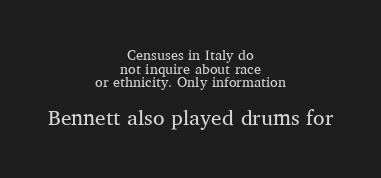
When letters stand straight like this, we call the style roman or upright. The tracking reads as untouched default to a designer's eye. The more generous point size was reserved for the lower chunk. Short and long lines alike share a common midpoint. Tightly led — the rows are bunched. A quiet, ordinary-to-light weight characterises the typeface.
